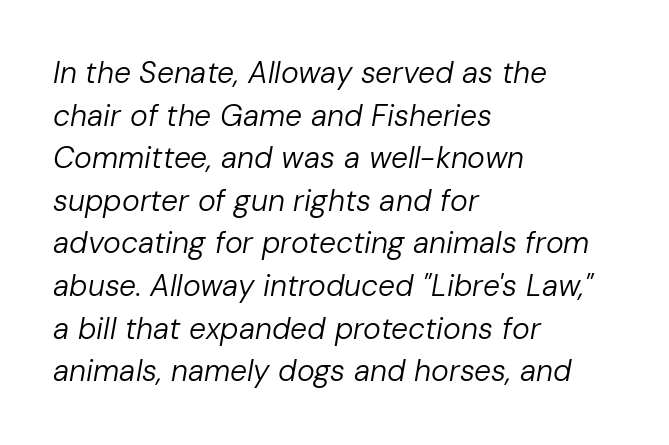
These lines are set flush left with a ragged right edge. Descenders hang freely into open space. A light-to-regular cut is what we see here. The rendering applies a slant to the glyphs. Each word holds together tightly as a unit, with standard inter-letter gaps.
